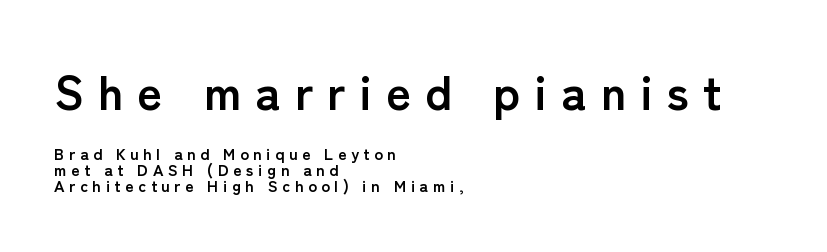
The image shows 48 px semibold sans-serif type, upright; set left-aligned, tight line spacing (1.01x), unusually wide letter spacing (+0.29 em), not underlined; the first (top) block is 3.0x larger; low stroke contrast and a medium x-height.
